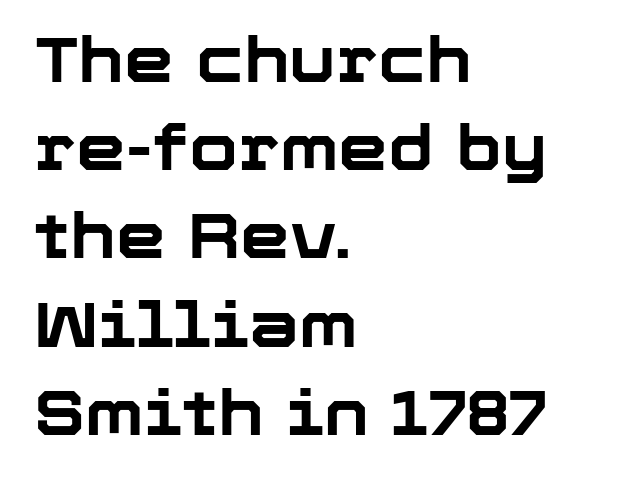
Q: Is the text bold? A: Yes.
Q: Is the text italic (slanted)? A: No, it is upright.
Q: Is the typeface a serif or a sans-serif typeface? A: Sans-serif.
Q: Is the text underlined? A: No.
Q: How is the paragraph aligned? A: Left-aligned.
Q: Is the spacing between letters normal or unusually wide? A: Normal.
Q: Is the spacing between lines tight, normal or loose? A: Normal.
Q: Width (condensed, normal, or wide)? A: Normal.
Q: Stroke contrast? A: Low.
Q: x-height? A: Medium.
Q: Monospaced? A: No.
